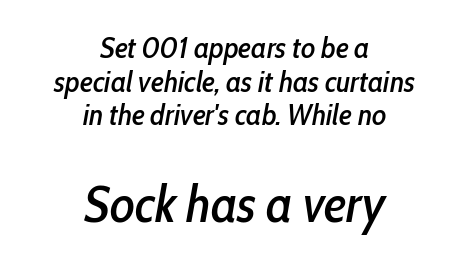
The image shows 52 px condensed type, italic (leaning right); set centered, tight line spacing (1.12x), normal letter spacing, not underlined; the second (bottom) block is 1.73x larger; low stroke contrast and a medium x-height.
